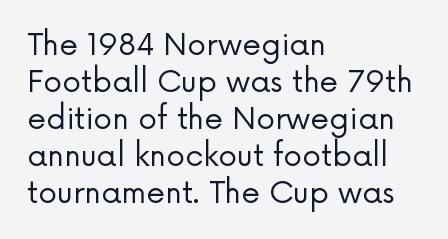
{"serif": "no", "italic": "no", "bold": "no", "weight": "regular", "width": "normal", "stroke_contrast": "low", "x_height": "medium", "monospaced": "no", "underline": "no", "align": "left", "line_spacing_ratio": 1.23, "letter_spacing": "normal", "letter_spacing_em": 0.0, "glyph_px": 30}
